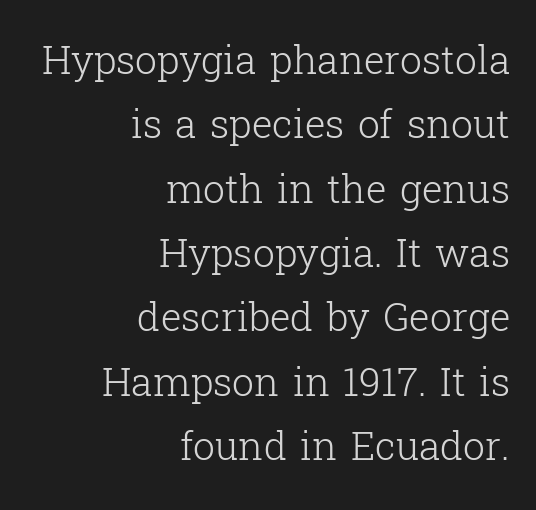
{"serif": "yes", "italic": "no", "bold": "no", "weight": "light", "width": "normal", "stroke_contrast": "low", "x_height": "medium", "monospaced": "no", "underline": "no", "align": "right", "line_spacing": "normal", "line_spacing_ratio": 1.65, "letter_spacing": "normal", "letter_spacing_em": 0.0, "glyph_px": 39}
